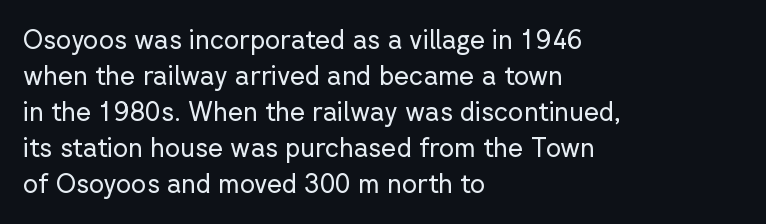
Q: Is the text bold? A: No.
Q: Is the text italic (slanted)? A: No, it is upright.
Q: Is the text underlined? A: No.
Q: How is the paragraph aligned? A: Left-aligned.
Q: Is the spacing between letters normal or unusually wide? A: Normal.
Q: Is the spacing between lines tight, normal or loose? A: Normal.
